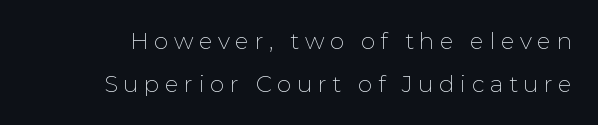
{"italic": "no", "bold": "no", "underline": "no", "line_spacing_ratio": 1.87, "letter_spacing": "wide", "letter_spacing_em": 0.24, "glyph_px": 23}
